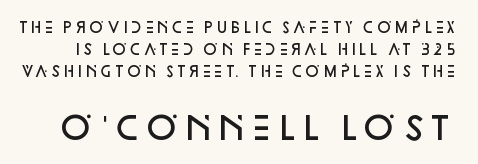
The image shows 31 px semibold sans-serif type, upright; set normal line spacing (1.57x), normal letter spacing, not underlined; the second (bottom) block is 2.21x larger; low stroke contrast and a large x-height.
